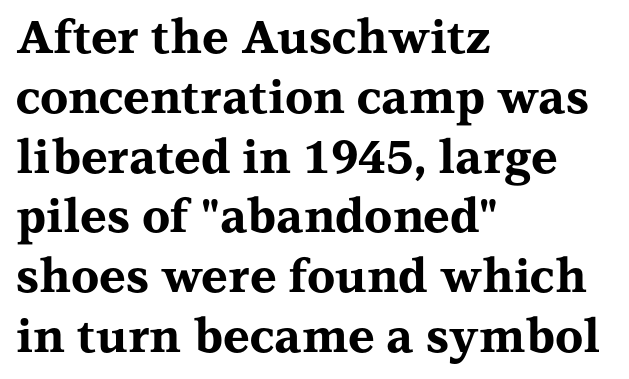
Q: Is the text bold? A: Yes.
Q: Is the text italic (slanted)? A: No, it is upright.
Q: Is the typeface a serif or a sans-serif typeface? A: Serif.
Q: Is the text underlined? A: No.
Q: How is the paragraph aligned? A: Left-aligned.
Q: Is the spacing between letters normal or unusually wide? A: Normal.
Q: Is the spacing between lines tight, normal or loose? A: Normal.
Q: Width (condensed, normal, or wide)? A: Wide.
Q: Stroke contrast? A: Medium.
Q: x-height? A: Medium.
Q: Monospaced? A: No.
